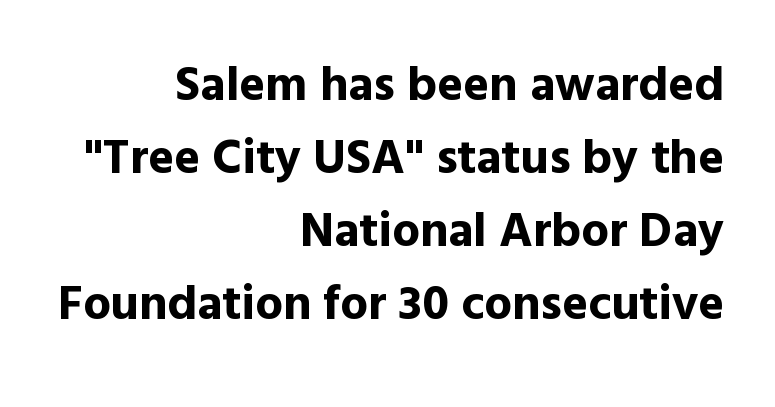
The image shows 49 px bold sans-serif type, upright; set right-aligned, normal line spacing (1.49x), normal letter spacing, not underlined; a medium x-height.
